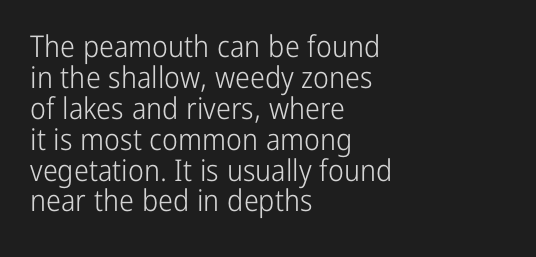
{"serif": "no", "italic": "no", "bold": "no", "weight": "light", "width": "condensed", "stroke_contrast": "low", "x_height": "medium", "monospaced": "no", "underline": "no", "align": "left", "line_spacing": "tight", "line_spacing_ratio": 1.03, "letter_spacing": "normal", "letter_spacing_em": 0.0, "glyph_px": 30}
